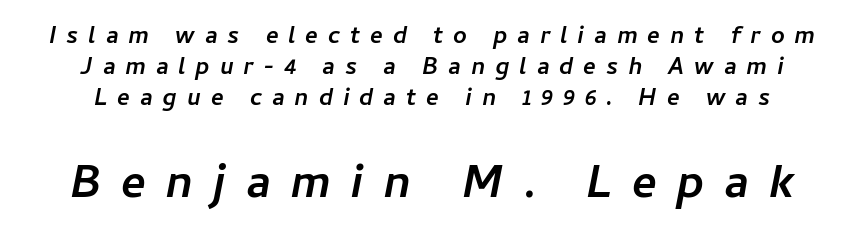
The rendering uses natural spacing where letterforms have individual widths. Every letter is thick-stroked: bold, no question. The second block has been scaled up relative to the first. Leading: standard. Characters follow at a spacing far wider than the type designer built in.
